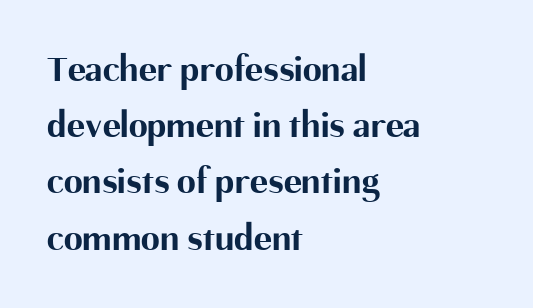
The image shows 38 px bold sans-serif type, upright; set left-aligned, normal line spacing (1.48x), normal letter spacing, not underlined; medium stroke contrast and a medium x-height.
